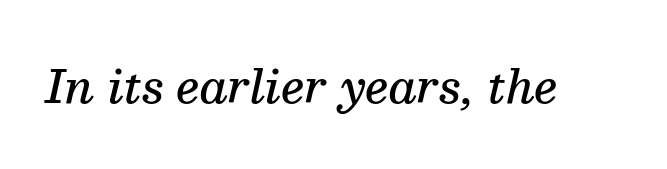
Q: Is the text bold? A: Semi-bold.
Q: Is the text italic (slanted)? A: Yes, it leans right by about 13 degrees.
Q: Is the typeface a serif or a sans-serif typeface? A: Serif.
Q: Is the text underlined? A: No.
Q: Is the spacing between letters normal or unusually wide? A: Normal.
Q: Width (condensed, normal, or wide)? A: Normal.
Q: Stroke contrast? A: Medium.
Q: x-height? A: Medium.
Q: Monospaced? A: No.
